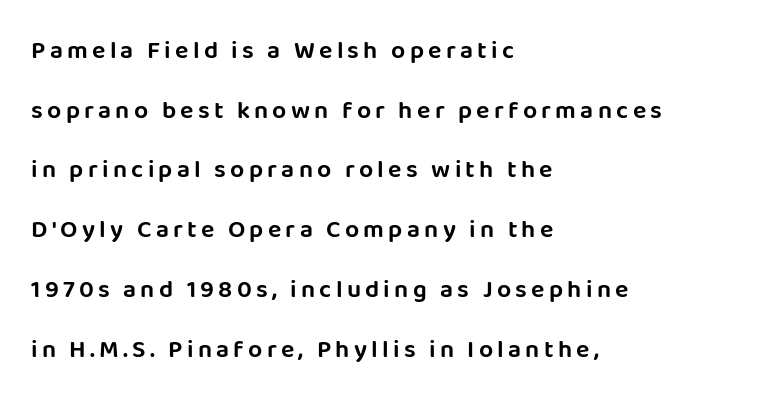
Q: Is the text italic (slanted)? A: No, it is upright.
Q: Is the text underlined? A: No.
Q: How is the paragraph aligned? A: Left-aligned.
Q: Is the spacing between lines tight, normal or loose? A: Loose.
